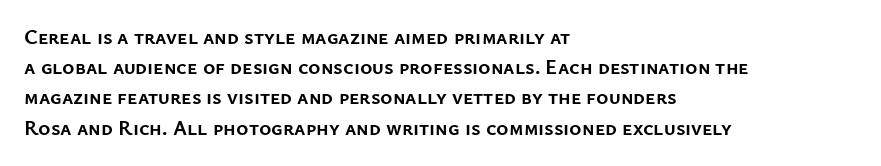
Q: Is the text bold? A: Yes.
Q: Is the text italic (slanted)? A: No, it is upright.
Q: Is the text underlined? A: No.
Q: How is the paragraph aligned? A: Left-aligned.
Q: Is the spacing between letters normal or unusually wide? A: Normal.
Q: Is the spacing between lines tight, normal or loose? A: Normal.
